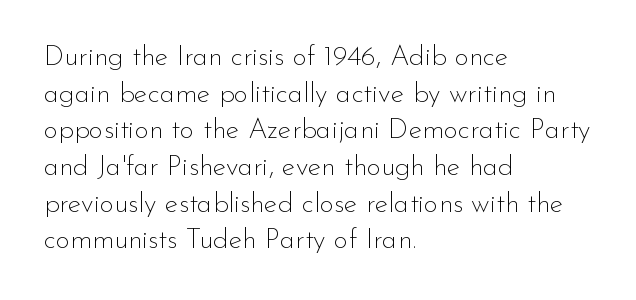
Q: Is the text bold? A: No.
Q: Is the text italic (slanted)? A: No, it is upright.
Q: Is the typeface a serif or a sans-serif typeface? A: Sans-serif.
Q: Is the text underlined? A: No.
Q: How is the paragraph aligned? A: Left-aligned.
Q: Is the spacing between letters normal or unusually wide? A: Normal.
Q: Is the spacing between lines tight, normal or loose? A: Normal.
Q: Width (condensed, normal, or wide)? A: Normal.
Q: Stroke contrast? A: Low.
Q: x-height? A: Small.
Q: Monospaced? A: No.
